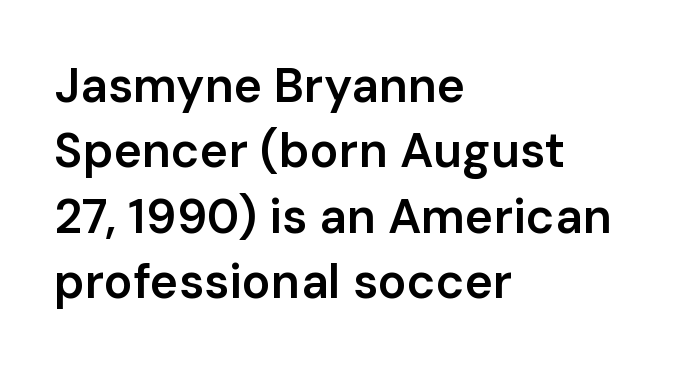
{"serif": "no", "italic": "no", "bold": "semi", "weight": "semibold", "width": "normal", "stroke_contrast": "low", "x_height": "medium", "monospaced": "no", "underline": "no", "align": "left", "line_spacing": "normal", "line_spacing_ratio": 1.36, "letter_spacing": "normal", "letter_spacing_em": 0.0, "glyph_px": 48}
